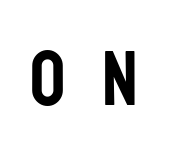
Q: Is the text italic (slanted)? A: No, it is upright.
Q: Is the typeface a serif or a sans-serif typeface? A: Sans-serif.
Q: Is the text underlined? A: No.
Q: Is the spacing between letters normal or unusually wide? A: Unusually wide.
Q: Width (condensed, normal, or wide)? A: Condensed.
Q: Stroke contrast? A: Low.
Q: x-height? A: Large.
Q: Monospaced? A: No.
